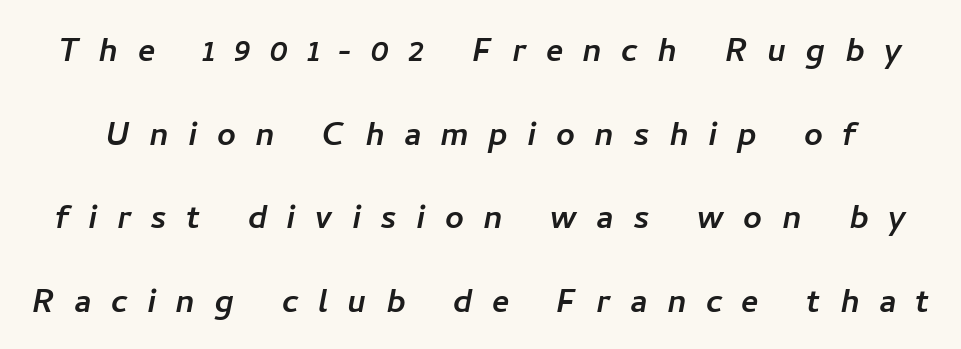
{"serif": "no", "width": "normal", "stroke_contrast": "low", "x_height": "medium", "monospaced": "no", "underline": "no", "line_spacing": "loose", "line_spacing_ratio": 2.04, "letter_spacing": "wide", "letter_spacing_em": 0.47, "glyph_px": 41}
